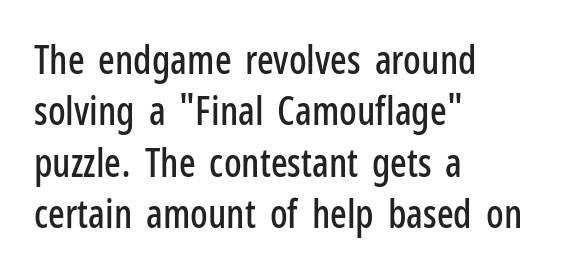
{"serif": "no", "italic": "no", "width": "condensed", "stroke_contrast": "low", "x_height": "medium", "monospaced": "no", "underline": "no", "align": "left", "line_spacing": "normal", "line_spacing_ratio": 1.32, "letter_spacing": "normal", "letter_spacing_em": 0.0, "glyph_px": 39}
